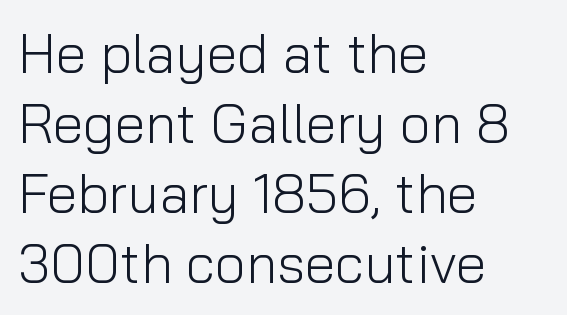
Anything drawn beneath the words? Only blank space. The type is set solid horizontally, with unmodified tracking. Notice how the passage keeps a crisp vertical edge on the left only. Style check: upright.
